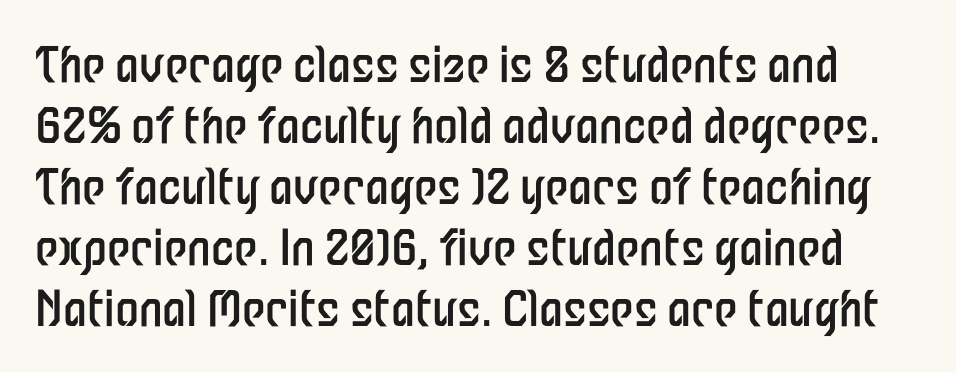
Q: Is the text bold? A: No.
Q: Is the text italic (slanted)? A: No, it is upright.
Q: Is the typeface a serif or a sans-serif typeface? A: Sans-serif.
Q: Is the text underlined? A: No.
Q: Is the spacing between letters normal or unusually wide? A: Normal.
Q: Is the spacing between lines tight, normal or loose? A: Normal.
Q: Width (condensed, normal, or wide)? A: Condensed.
Q: Stroke contrast? A: Low.
Q: x-height? A: Medium.
Q: Monospaced? A: No.
